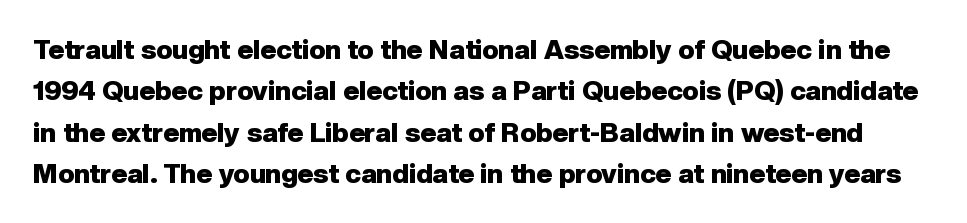
The image shows 27 px bold type, upright; set normal line spacing (1.53x), normal letter spacing, not underlined.
